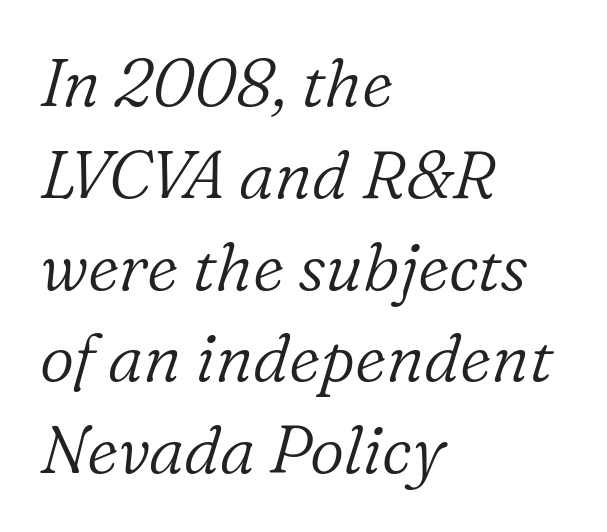
Q: Is the text bold? A: No.
Q: Is the text italic (slanted)? A: Yes, it leans right by about 16 degrees.
Q: Is the typeface a serif or a sans-serif typeface? A: Serif.
Q: Is the text underlined? A: No.
Q: How is the paragraph aligned? A: Left-aligned.
Q: Is the spacing between letters normal or unusually wide? A: Normal.
Q: Is the spacing between lines tight, normal or loose? A: Normal.
Q: Width (condensed, normal, or wide)? A: Normal.
Q: Stroke contrast? A: Low.
Q: x-height? A: Medium.
Q: Monospaced? A: No.
